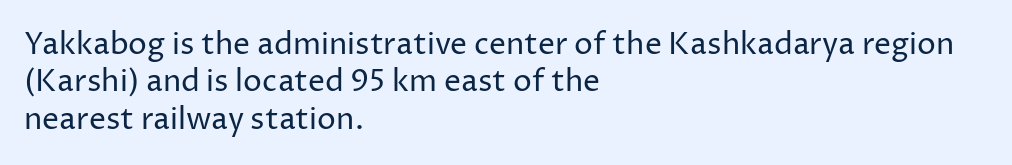
The image shows 30 px regular-weight sans-serif type, upright; set left-aligned, normal line spacing (1.25x), normal letter spacing, not underlined; low stroke contrast and a medium x-height.
